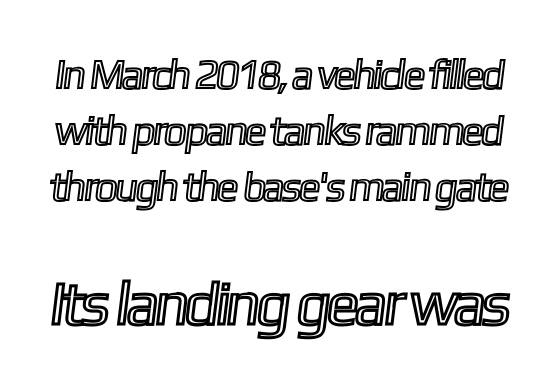
Q: Is the text underlined? A: No.
Q: Is the spacing between letters normal or unusually wide? A: Normal.
Q: Is the spacing between lines tight, normal or loose? A: Normal.
Q: Which block of text is set in a larger size, the first (top) or the second (bottom)? A: The second (bottom) one.
Q: Width (condensed, normal, or wide)? A: Condensed.
Q: x-height? A: Medium.
Q: Monospaced? A: No.
